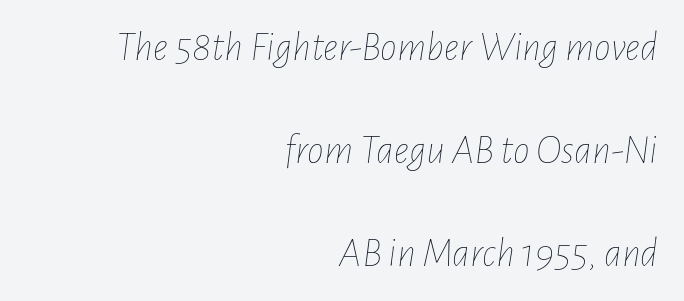
Do the characters align in a grid? No, the font is proportional. Rows of type keep a wide berth in the vertical direction. Observe the lean: these are italic letterforms. Characters follow at the spacing the type designer built in.
